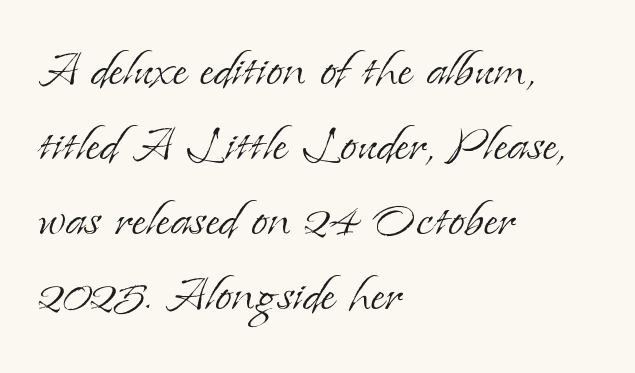
The image shows 61 px light serif type; set left-aligned, line spacing 1.23x, normal letter spacing, not underlined; low stroke contrast and a small x-height.
